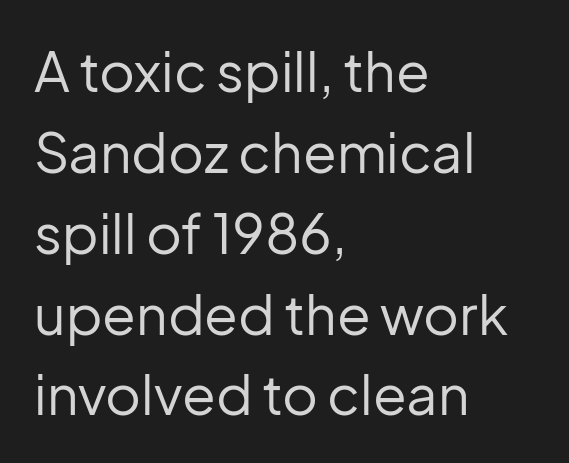
Between one letter and the next there's only the usual sliver of space. A normal amount of white space separates one row of letters from the next. The passage shown is typed in a proportional face where columns would drift. The space directly below the letters is spotless. Heft: none added — not bold. Observe the absence of serifs on each vertical stroke in this sample.
